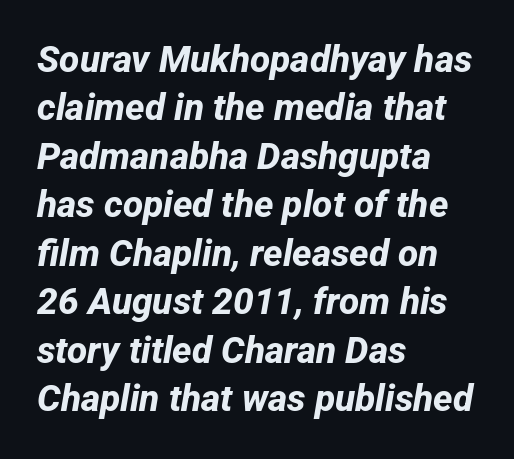
You could not count columns in this text — the font is proportionally spaced. In terms of letterspacing, this is plain default setting. The space between consecutive lines is moderate. The letters carry no serifs — their stems end cleanly without finishing strokes. The lines in this sample share a left origin and differ only in where they stop. Caption: bold face, heavy strokes.
